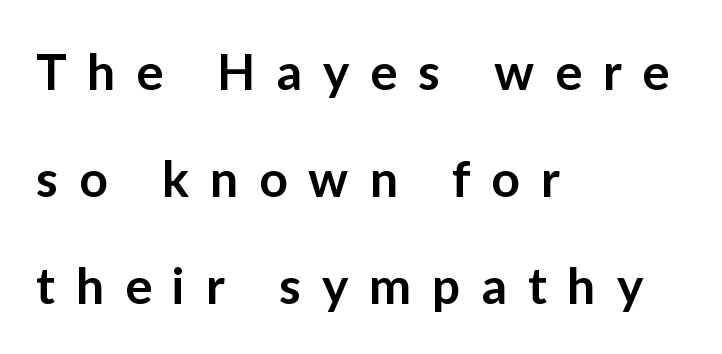
Q: Is the text bold? A: Semi-bold.
Q: Is the text italic (slanted)? A: No, it is upright.
Q: Is the typeface a serif or a sans-serif typeface? A: Sans-serif.
Q: Is the text underlined? A: No.
Q: How is the paragraph aligned? A: Left-aligned.
Q: Is the spacing between letters normal or unusually wide? A: Unusually wide.
Q: Is the spacing between lines tight, normal or loose? A: Loose.
Q: Width (condensed, normal, or wide)? A: Normal.
Q: Stroke contrast? A: Low.
Q: x-height? A: Medium.
Q: Monospaced? A: No.
